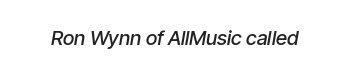
Q: Is the text bold? A: Semi-bold.
Q: Is the text italic (slanted)? A: Yes, it leans right by about 9 degrees.
Q: Is the text underlined? A: No.
Q: Is the spacing between letters normal or unusually wide? A: Normal.
